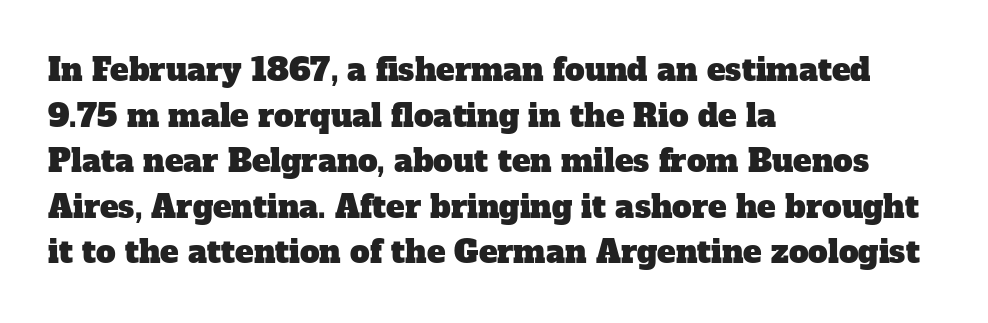
One glance says typical: line gaps are just what's usual. All the whitespace from short lines collects on the right. You could not count columns in this text — the font is proportionally spaced. Decoration check: the copy has no underline. Stroke terminals: seriffed. This sample uses plain, unmodified letter spacing.
